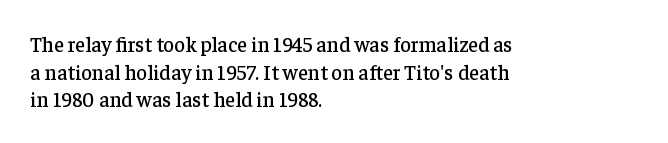
The image shows 21 px text type, upright; set left-aligned, normal line spacing (1.32x), normal letter spacing, not underlined.
